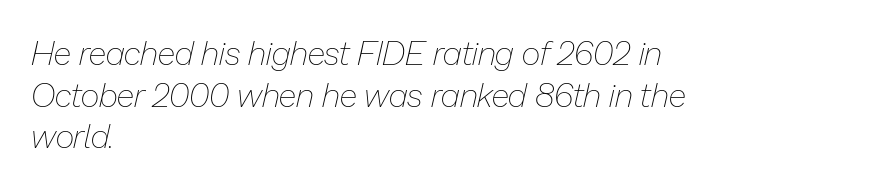
{"italic": "yes", "lean": "right", "slant_degrees": 13, "bold": "no", "weight": "thin", "width": "normal", "stroke_contrast": "low", "x_height": "medium", "monospaced": "no", "underline": "no", "align": "left", "line_spacing": "normal", "line_spacing_ratio": 1.26, "letter_spacing": "normal", "letter_spacing_em": 0.0, "glyph_px": 33}
